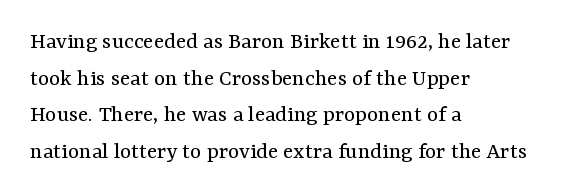
Q: Is the text bold? A: No.
Q: Is the text italic (slanted)? A: No, it is upright.
Q: Is the text underlined? A: No.
Q: How is the paragraph aligned? A: Left-aligned.
Q: Is the spacing between letters normal or unusually wide? A: Normal.
Q: Is the spacing between lines tight, normal or loose? A: Normal.
